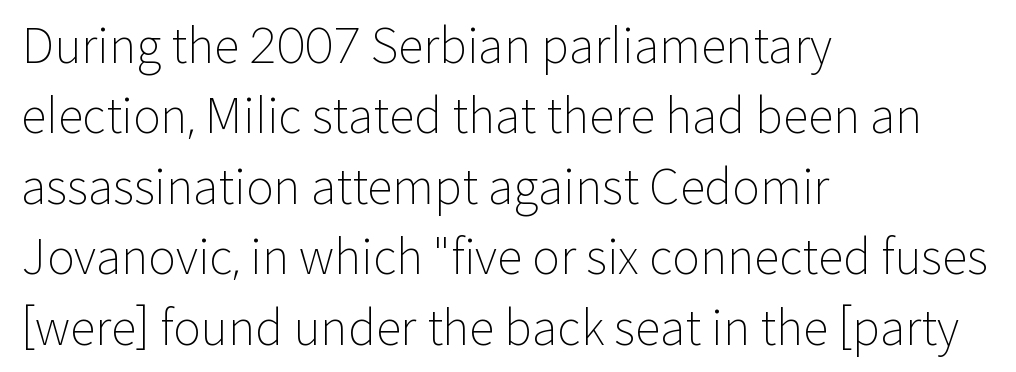
{"serif": "no", "italic": "no", "bold": "no", "weight": "light", "width": "normal", "stroke_contrast": "low", "x_height": "medium", "monospaced": "no", "underline": "no", "align": "left", "line_spacing": "normal", "line_spacing_ratio": 1.5, "letter_spacing": "normal", "letter_spacing_em": 0.0, "glyph_px": 47}
